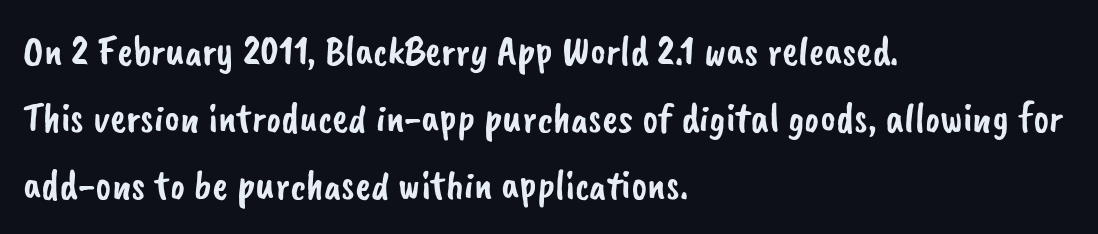
Q: Is the typeface a serif or a sans-serif typeface? A: Sans-serif.
Q: Is the text underlined? A: No.
Q: How is the paragraph aligned? A: Left-aligned.
Q: Is the spacing between letters normal or unusually wide? A: Normal.
Q: Is the spacing between lines tight, normal or loose? A: Normal.
Q: Width (condensed, normal, or wide)? A: Normal.
Q: Stroke contrast? A: Low.
Q: x-height? A: Small.
Q: Monospaced? A: No.
